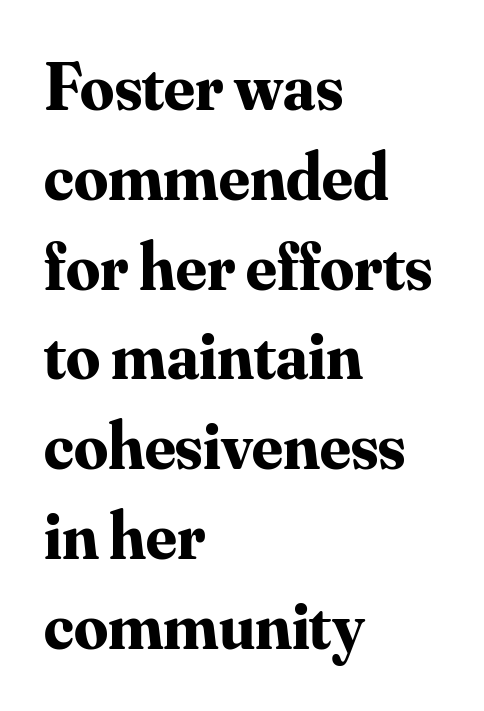
The image shows 67 px bold serif type, upright; set left-aligned, normal line spacing (1.34x), normal letter spacing, not underlined; medium stroke contrast and a small x-height.
